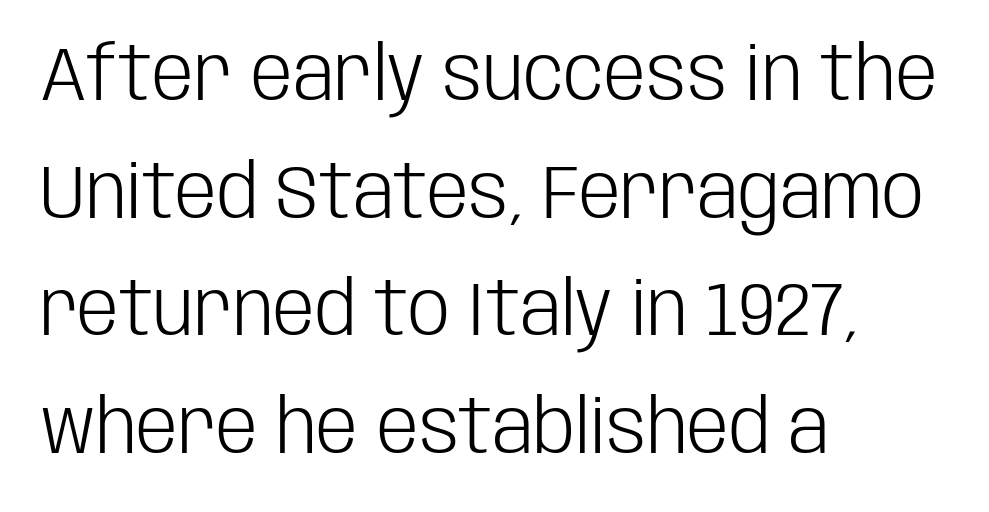
Q: Is the text bold? A: No.
Q: Is the text italic (slanted)? A: No, it is upright.
Q: Is the typeface a serif or a sans-serif typeface? A: Sans-serif.
Q: Is the text underlined? A: No.
Q: How is the paragraph aligned? A: Left-aligned.
Q: Is the spacing between letters normal or unusually wide? A: Normal.
Q: Is the spacing between lines tight, normal or loose? A: Normal.
Q: Width (condensed, normal, or wide)? A: Condensed.
Q: Stroke contrast? A: Low.
Q: x-height? A: Large.
Q: Monospaced? A: No.
